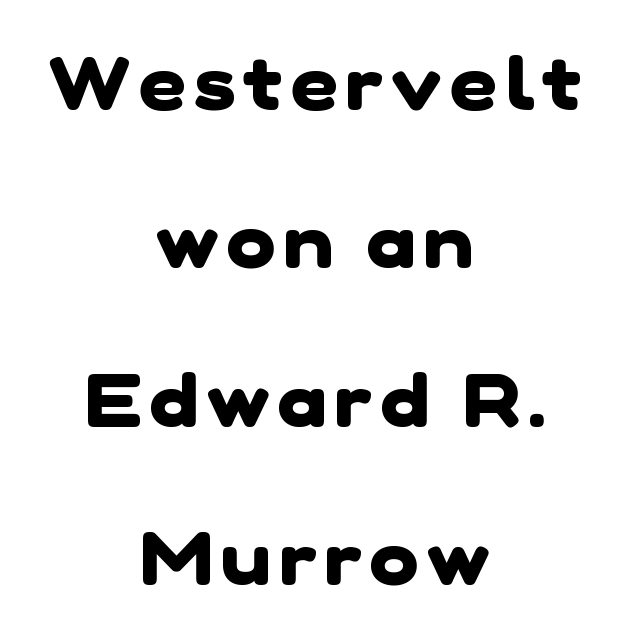
{"serif": "no", "bold": "yes", "weight": "heavy", "width": "normal", "stroke_contrast": "low", "x_height": "medium", "monospaced": "no", "underline": "no", "align": "center", "line_spacing": "loose", "line_spacing_ratio": 2.14, "glyph_px": 74}
